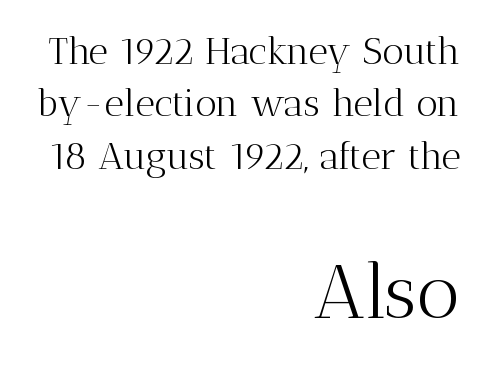
Q: Is the text bold? A: No.
Q: Is the text italic (slanted)? A: No, it is upright.
Q: Is the typeface a serif or a sans-serif typeface? A: Serif.
Q: Is the text underlined? A: No.
Q: How is the paragraph aligned? A: Right-aligned.
Q: Is the spacing between letters normal or unusually wide? A: Normal.
Q: Is the spacing between lines tight, normal or loose? A: Normal.
Q: Which block of text is set in a larger size, the first (top) or the second (bottom)? A: The second (bottom) one.
Q: Width (condensed, normal, or wide)? A: Normal.
Q: Stroke contrast? A: Medium.
Q: x-height? A: Medium.
Q: Monospaced? A: No.
